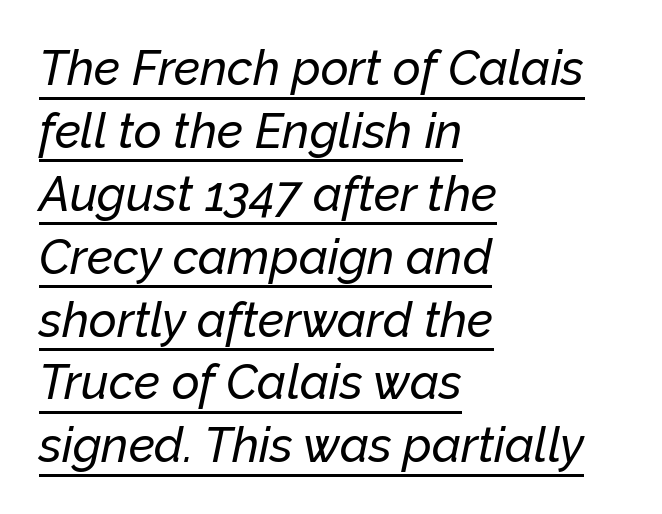
{"italic": "yes", "lean": "right", "slant_degrees": 12, "width": "normal", "stroke_contrast": "low", "x_height": "medium", "monospaced": "no", "underline": "yes", "align": "left", "line_spacing": "normal", "line_spacing_ratio": 1.31, "letter_spacing": "normal", "letter_spacing_em": 0.0, "glyph_px": 48}
